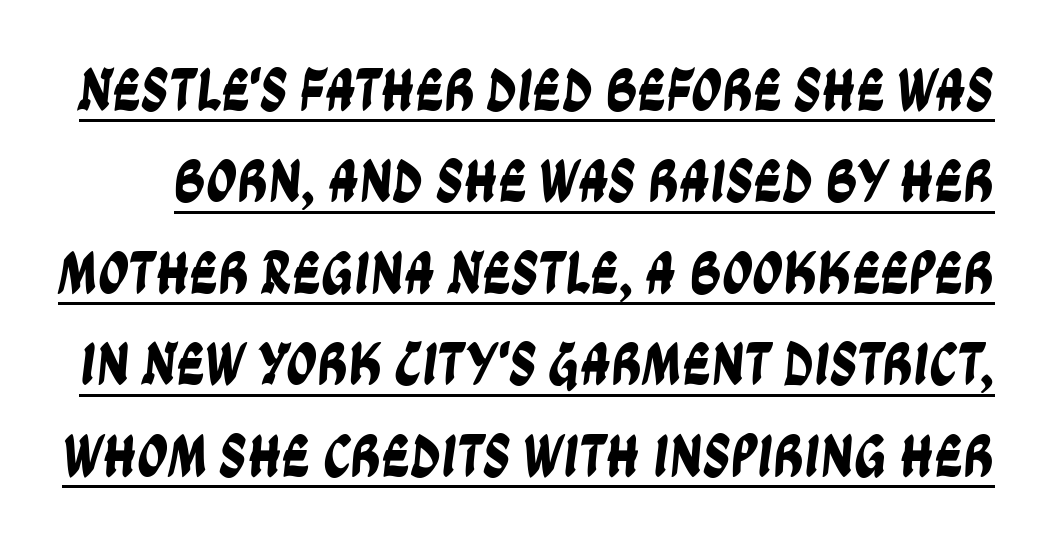
Q: Is the typeface a serif or a sans-serif typeface? A: Sans-serif.
Q: Is the text underlined? A: Yes.
Q: Is the spacing between letters normal or unusually wide? A: Normal.
Q: Is the spacing between lines tight, normal or loose? A: Normal.
Q: Width (condensed, normal, or wide)? A: Condensed.
Q: Stroke contrast? A: Low.
Q: x-height? A: Large.
Q: Monospaced? A: No.
